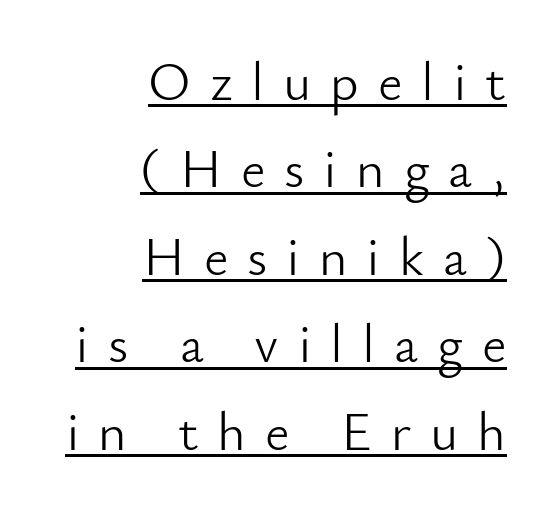
The strokes carry an ordinary text weight at most. Proportional: the letters do not fall into vertical columns. Reading down the block, your eye finds every line finishing at a fixed right position. The passage shown is typeset with a sans-serif family.
